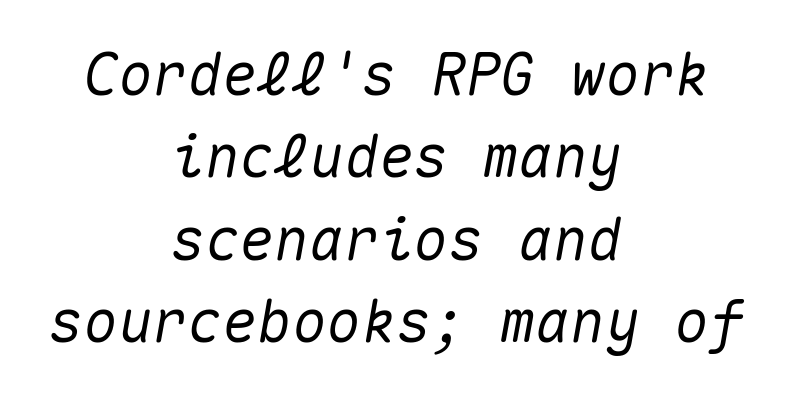
{"italic": "yes", "lean": "right", "slant_degrees": 10, "width": "normal", "stroke_contrast": "medium", "x_height": "medium", "monospaced": "yes", "underline": "no", "align": "center", "line_spacing": "normal", "line_spacing_ratio": 1.42, "letter_spacing": "normal", "letter_spacing_em": 0.0, "glyph_px": 58}
